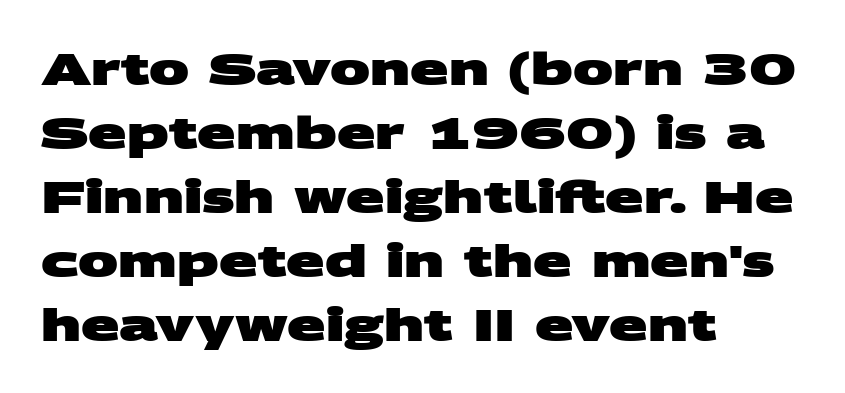
The image shows 45 px heavy, wide sans-serif type; set left-aligned, normal line spacing (1.42x), normal letter spacing, not underlined; medium stroke contrast and a large x-height.
